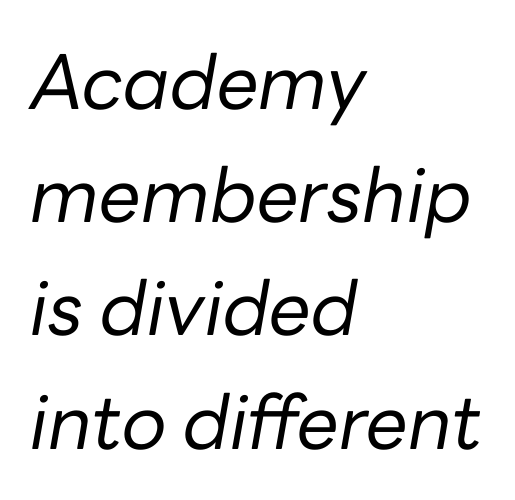
The image shows 75 px regular-weight type, italic (leaning right); set left-aligned, normal line spacing (1.51x), normal letter spacing, not underlined; low stroke contrast and a medium x-height.
